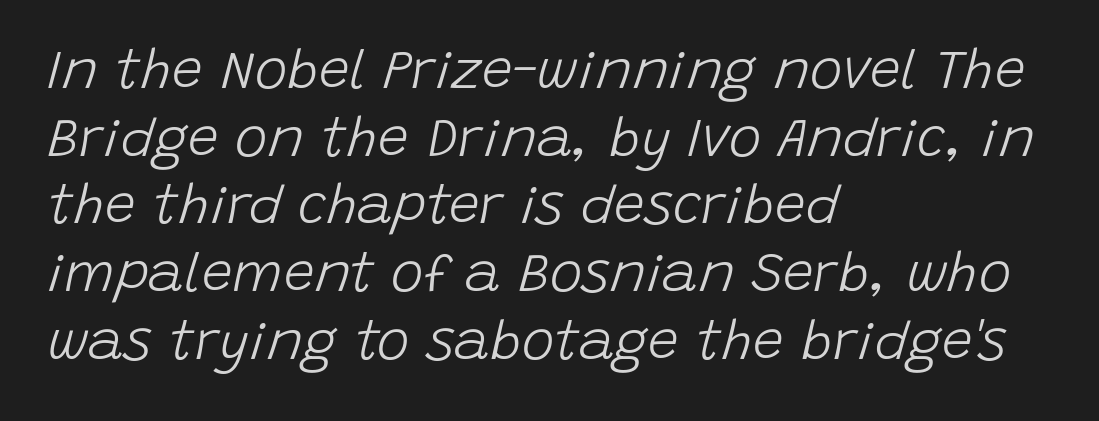
A clean baseline with only descenders dipping below it. The paragraph shown leans on its left margin. Weight: in the light-to-regular range. You could not count columns in this text — the font is proportionally spaced.
